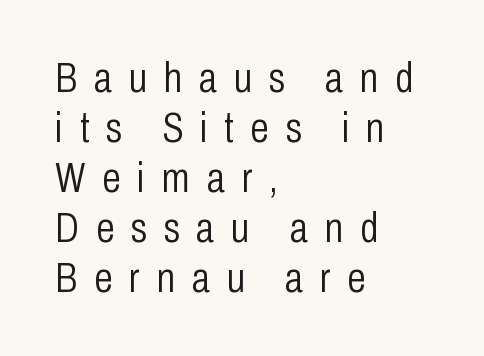
The image shows 42 px light, condensed sans-serif type, upright; set left-aligned, line spacing 1.19x, unusually wide letter spacing (+0.4 em), not underlined; low stroke contrast and a medium x-height.
